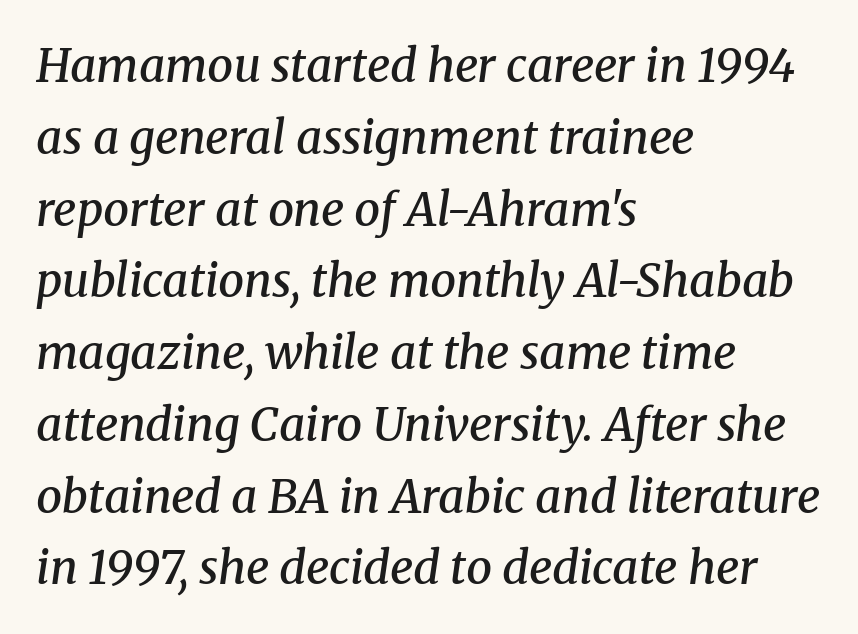
Q: Is the text bold? A: Semi-bold.
Q: Is the text italic (slanted)? A: Yes, it leans right by about 8 degrees.
Q: Is the typeface a serif or a sans-serif typeface? A: Serif.
Q: Is the text underlined? A: No.
Q: How is the paragraph aligned? A: Left-aligned.
Q: Is the spacing between letters normal or unusually wide? A: Normal.
Q: Is the spacing between lines tight, normal or loose? A: Normal.
Q: Width (condensed, normal, or wide)? A: Normal.
Q: Stroke contrast? A: Medium.
Q: x-height? A: Medium.
Q: Monospaced? A: No.
